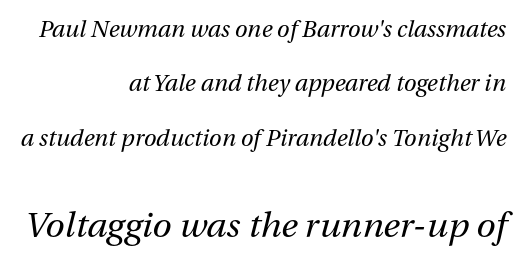
Q: Is the text bold? A: No.
Q: Is the text italic (slanted)? A: Yes, it leans right by about 13 degrees.
Q: Is the text underlined? A: No.
Q: How is the paragraph aligned? A: Right-aligned.
Q: Is the spacing between letters normal or unusually wide? A: Normal.
Q: Is the spacing between lines tight, normal or loose? A: Loose.
Q: Which block of text is set in a larger size, the first (top) or the second (bottom)? A: The second (bottom) one.
Q: Width (condensed, normal, or wide)? A: Normal.
Q: Stroke contrast? A: Medium.
Q: x-height? A: Medium.
Q: Monospaced? A: No.
